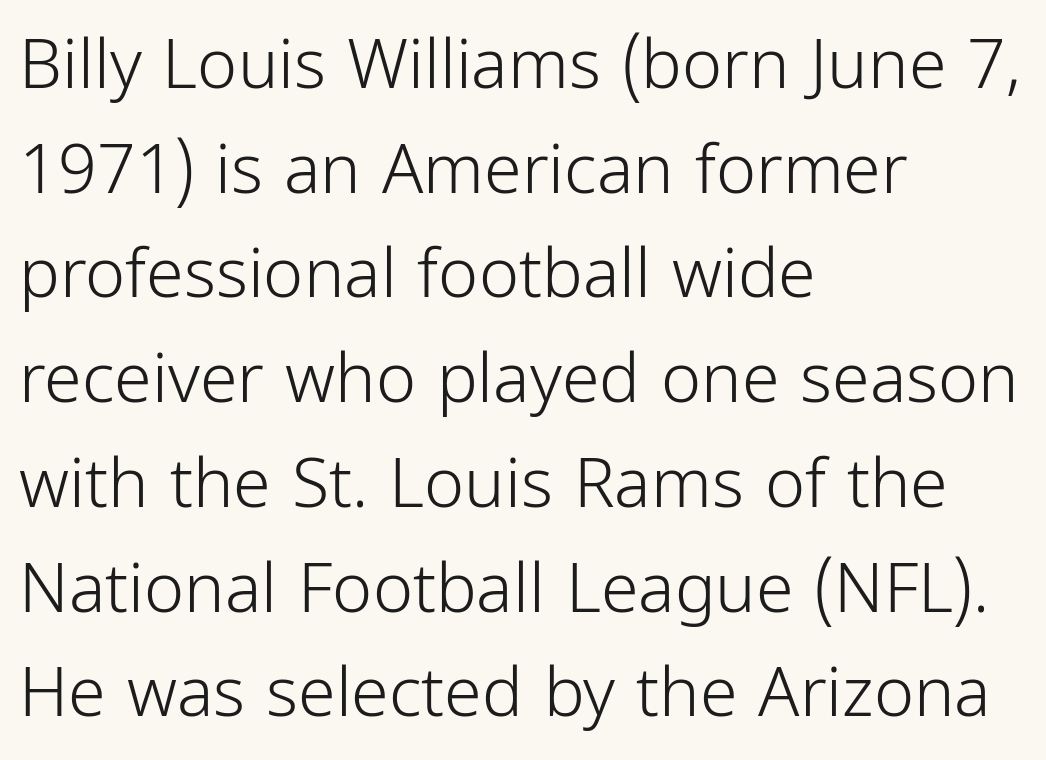
Nothing heavy about these letters — not bold at all. Serifs: no, the terminals of the letterforms are clean. The letters advance in unequal steps, a hallmark of proportional type. The horizontal fit of the characters is conventional and even. Reading down the block, your eye returns to a fixed left position each line. Ascenders rise straight up at ninety degrees.
